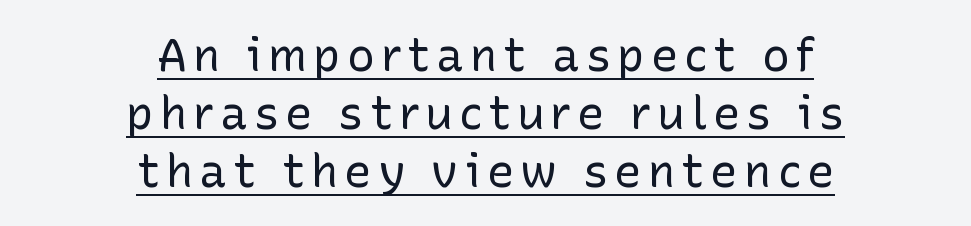
Q: Is the text bold? A: No.
Q: Is the text italic (slanted)? A: No, it is upright.
Q: Is the typeface a serif or a sans-serif typeface? A: Sans-serif.
Q: Is the text underlined? A: Yes.
Q: How is the paragraph aligned? A: Centered.
Q: Is the spacing between lines tight, normal or loose? A: Normal.
Q: Width (condensed, normal, or wide)? A: Normal.
Q: Stroke contrast? A: Low.
Q: x-height? A: Medium.
Q: Monospaced? A: No.
